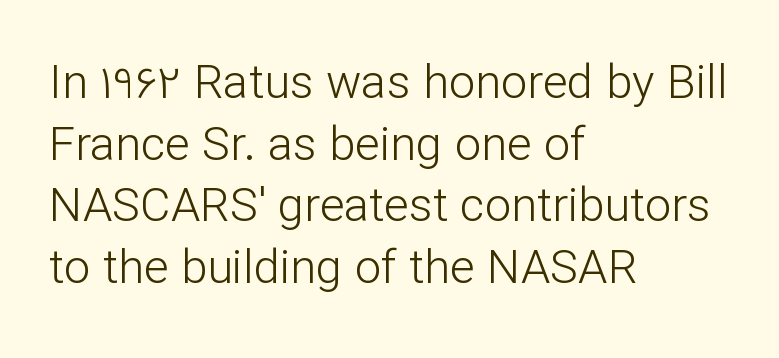
The image shows 47 px light sans-serif type, upright; set left-aligned, normal line spacing (1.31x), normal letter spacing, not underlined; low stroke contrast and a medium x-height.
